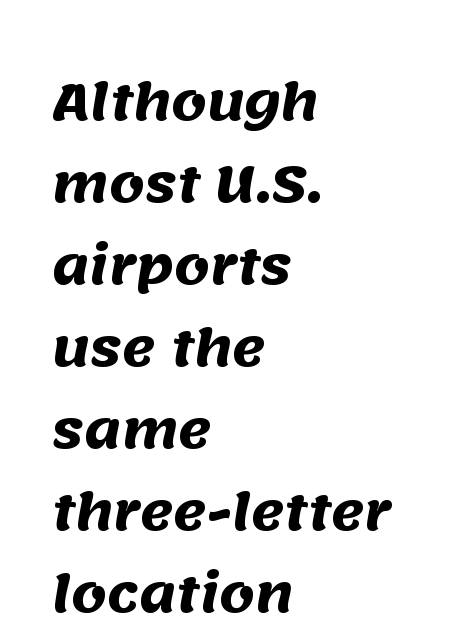
Q: Is the text bold? A: Yes.
Q: Is the typeface a serif or a sans-serif typeface? A: Sans-serif.
Q: Is the text underlined? A: No.
Q: How is the paragraph aligned? A: Left-aligned.
Q: Is the spacing between letters normal or unusually wide? A: Normal.
Q: Is the spacing between lines tight, normal or loose? A: Normal.
Q: Width (condensed, normal, or wide)? A: Normal.
Q: Stroke contrast? A: Medium.
Q: x-height? A: Large.
Q: Monospaced? A: No.
